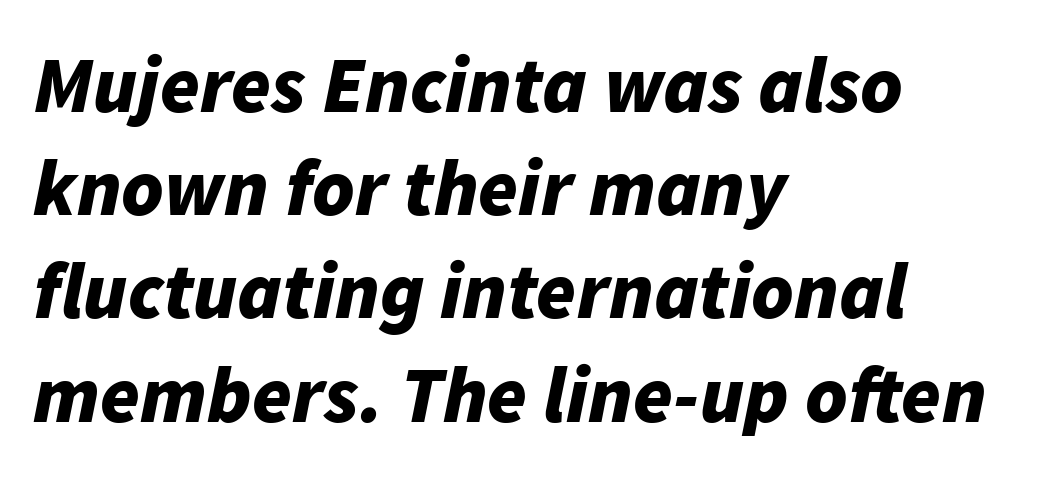
The image shows 80 px bold type, italic (leaning right); set left-aligned, normal line spacing (1.29x), normal letter spacing, not underlined; low stroke contrast and a medium x-height.
